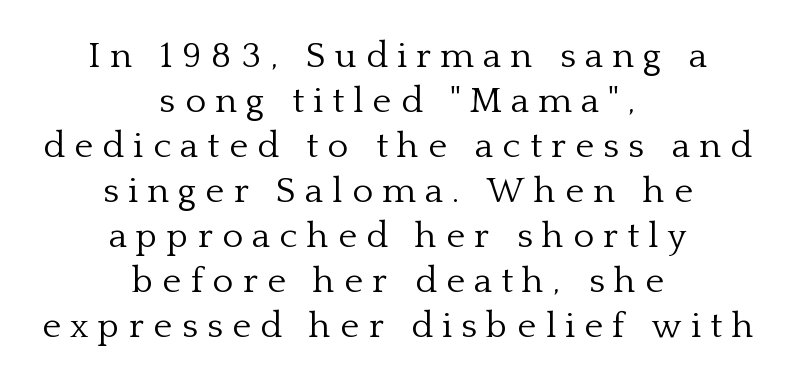
The image shows 36 px light serif type, upright; set centered, normal line spacing (1.25x), unusually wide letter spacing (+0.26 em), not underlined; low stroke contrast and a medium x-height.
